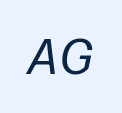
Q: Is the text bold? A: No.
Q: Is the text italic (slanted)? A: Yes, it leans right by about 12 degrees.
Q: Is the text underlined? A: No.
Q: Is the spacing between letters normal or unusually wide? A: Normal.
Q: Width (condensed, normal, or wide)? A: Normal.
Q: Stroke contrast? A: Low.
Q: x-height? A: Large.
